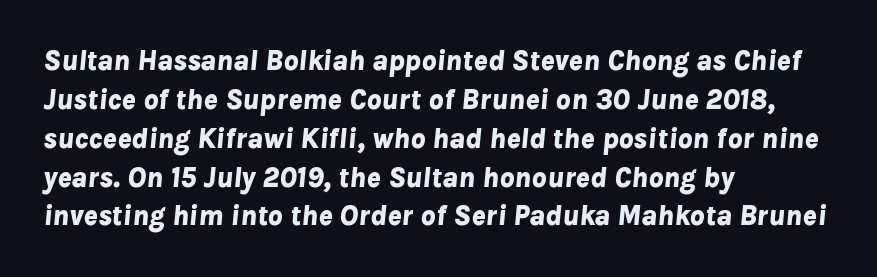
Each glyph is drawn with heavy, bold strokes. The passage shown is not underscored anywhere. The specimen reads as italic at a glance. The passage shown has conventional tracking throughout.
